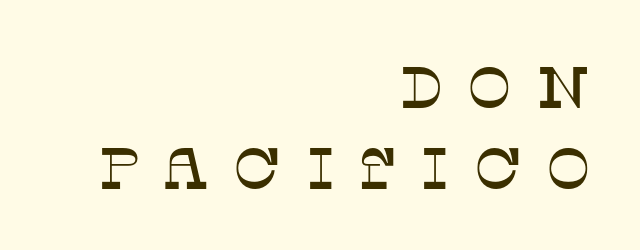
The image shows 59 px serif type, upright; set right-aligned, normal line spacing (1.37x), unusually wide letter spacing (+0.41 em), not underlined; low stroke contrast and a large x-height.
